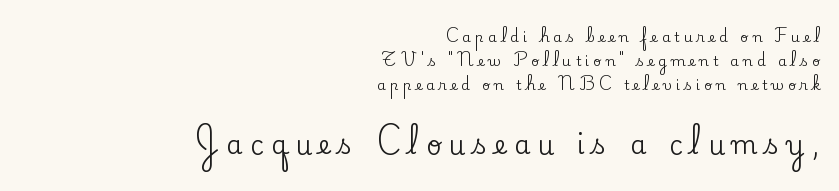
The image shows 26 px text type, upright; set right-aligned, line spacing 1.73x, unusually wide letter spacing (+0.29 em), not underlined; the second (bottom) block is 1.86x larger.
